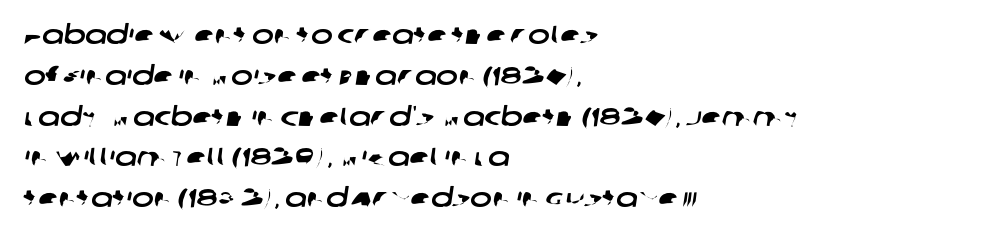
The image shows 26 px text type; set left-aligned, normal line spacing (1.57x), normal letter spacing, not underlined.
